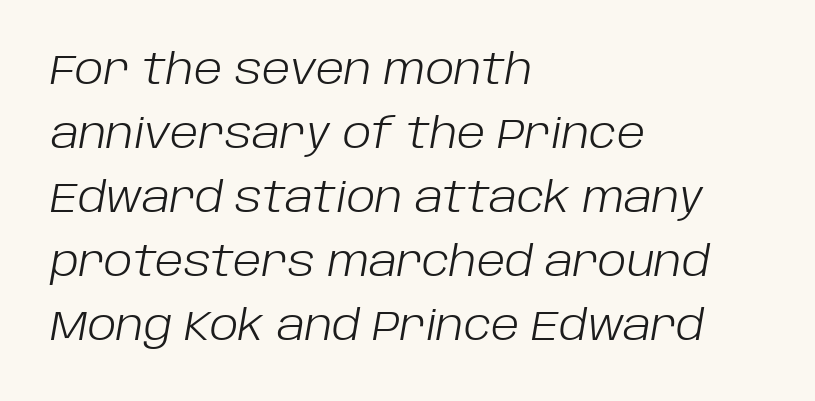
Q: Is the text bold? A: No.
Q: Is the text italic (slanted)? A: Yes, it leans right by about 10 degrees.
Q: Is the text underlined? A: No.
Q: How is the paragraph aligned? A: Left-aligned.
Q: Is the spacing between letters normal or unusually wide? A: Normal.
Q: Is the spacing between lines tight, normal or loose? A: Normal.
Q: Width (condensed, normal, or wide)? A: Normal.
Q: Stroke contrast? A: Low.
Q: x-height? A: Large.
Q: Monospaced? A: No.
